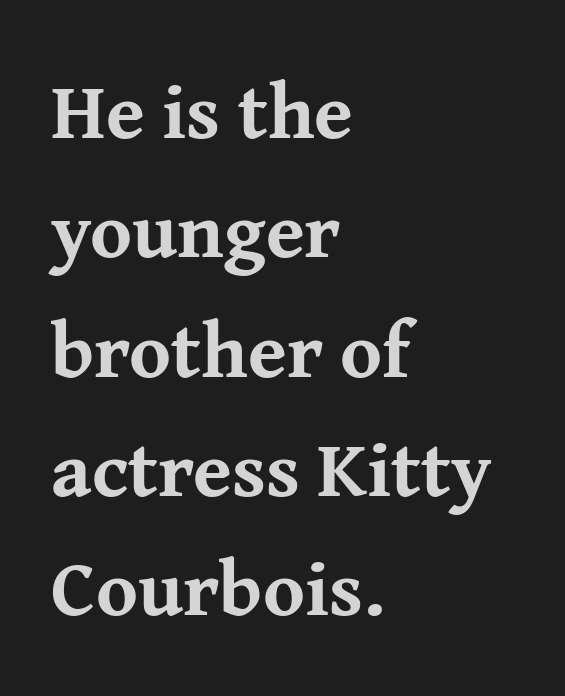
Q: Is the text bold? A: Yes.
Q: Is the text italic (slanted)? A: No, it is upright.
Q: Is the typeface a serif or a sans-serif typeface? A: Serif.
Q: Is the text underlined? A: No.
Q: How is the paragraph aligned? A: Left-aligned.
Q: Is the spacing between letters normal or unusually wide? A: Normal.
Q: Is the spacing between lines tight, normal or loose? A: Normal.
Q: Width (condensed, normal, or wide)? A: Normal.
Q: Stroke contrast? A: Medium.
Q: x-height? A: Medium.
Q: Monospaced? A: No.
